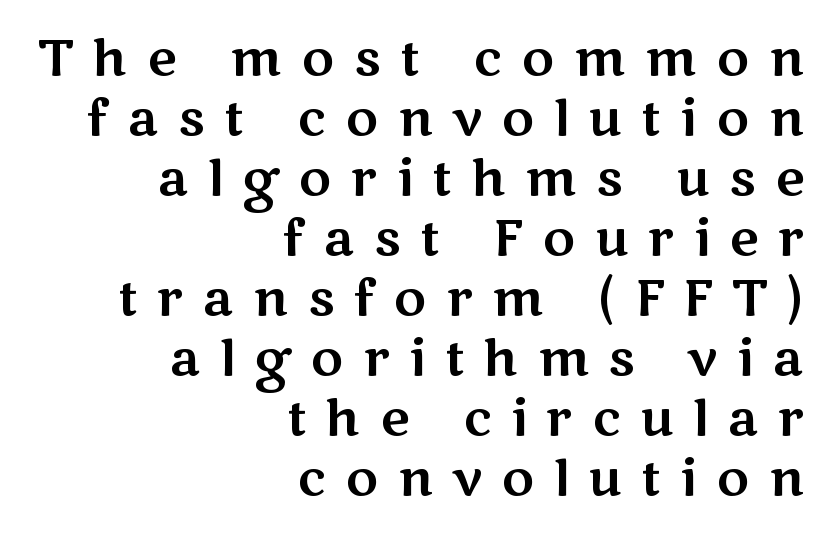
The image shows 50 px wide sans-serif type, upright; set right-aligned, line spacing 1.2x, unusually wide letter spacing (+0.39 em), not underlined; medium stroke contrast and a medium x-height.
